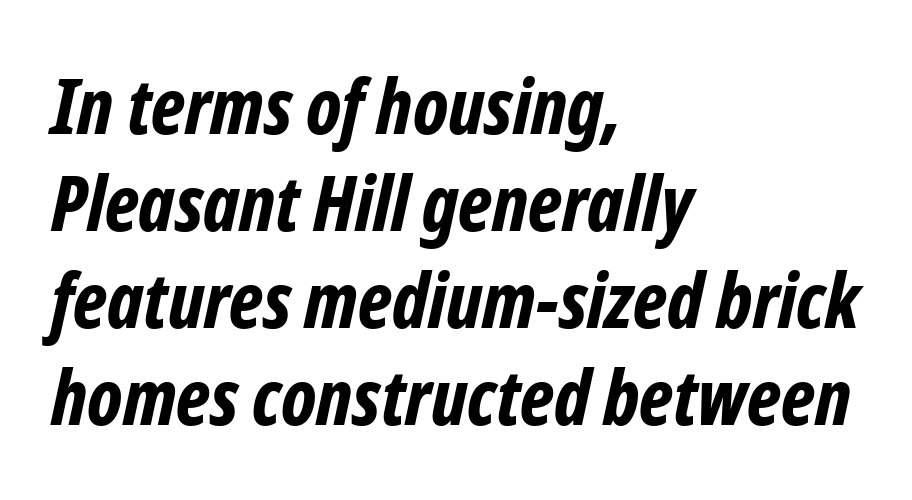
The image shows 77 px bold, condensed type, italic (leaning right); set left-aligned, normal line spacing (1.26x), normal letter spacing, not underlined; low stroke contrast and a medium x-height.
